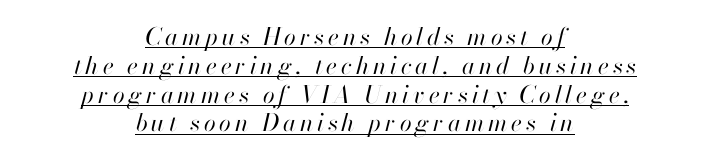
Q: Is the text bold? A: No.
Q: Is the text italic (slanted)? A: Yes, it leans right by about 13 degrees.
Q: Is the text underlined? A: Yes.
Q: How is the paragraph aligned? A: Centered.
